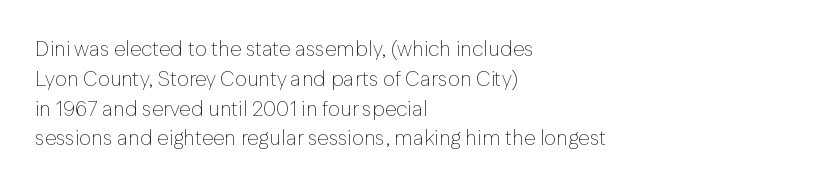
Quick note: interline space is typical. Nothing unusual about the tracking: characters are spaced as the font intends. Unmarked baselines from the first word to the last. No italicization has been applied; the sample stays upright.
